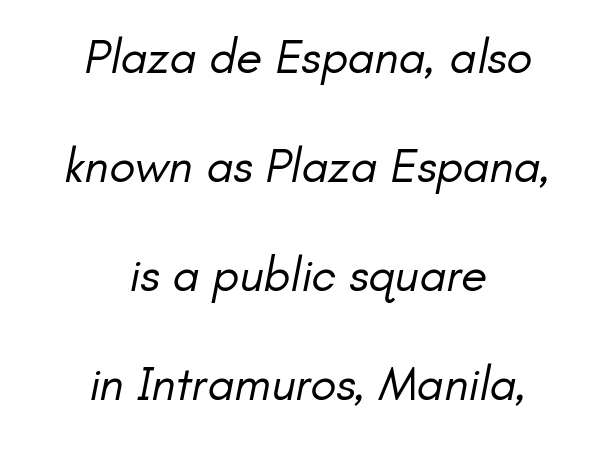
Q: Is the text bold? A: No.
Q: Is the typeface a serif or a sans-serif typeface? A: Sans-serif.
Q: Is the text underlined? A: No.
Q: How is the paragraph aligned? A: Centered.
Q: Is the spacing between letters normal or unusually wide? A: Normal.
Q: Is the spacing between lines tight, normal or loose? A: Loose.
Q: Width (condensed, normal, or wide)? A: Normal.
Q: Stroke contrast? A: Low.
Q: x-height? A: Small.
Q: Monospaced? A: No.
